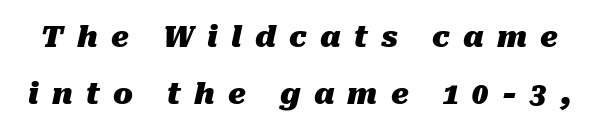
The image shows 29 px heavy type, italic (leaning right); set loose line spacing (1.95x), unusually wide letter spacing (+0.46 em), not underlined; medium stroke contrast and a medium x-height.
